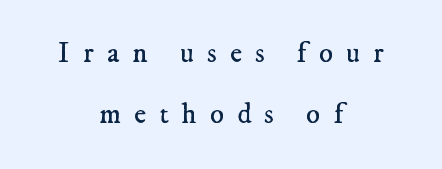
{"serif": "yes", "bold": "no", "weight": "regular", "width": "normal", "stroke_contrast": "low", "x_height": "small", "monospaced": "no", "underline": "no", "align": "center", "line_spacing": "loose", "line_spacing_ratio": 2.11, "letter_spacing": "wide", "letter_spacing_em": 0.45, "glyph_px": 29}
